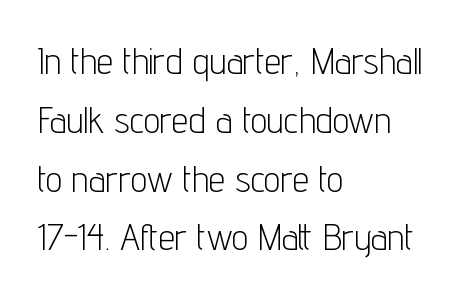
{"serif": "no", "italic": "no", "bold": "no", "weight": "light", "width": "condensed", "stroke_contrast": "low", "x_height": "medium", "monospaced": "no", "underline": "no", "align": "left", "line_spacing": "normal", "line_spacing_ratio": 1.59, "letter_spacing": "normal", "letter_spacing_em": 0.0, "glyph_px": 37}
